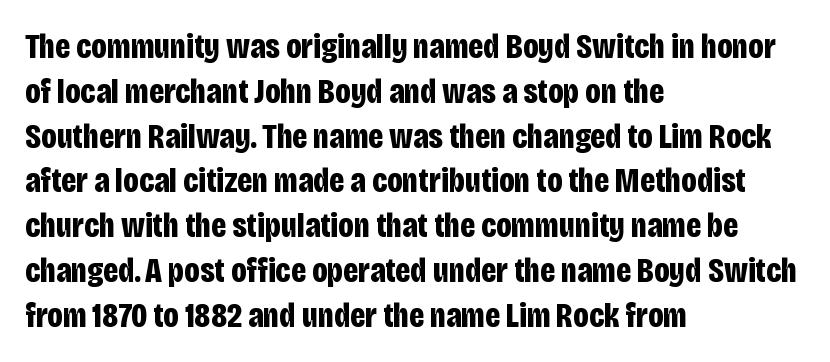
Q: Is the text bold? A: Yes.
Q: Is the text italic (slanted)? A: No, it is upright.
Q: Is the typeface a serif or a sans-serif typeface? A: Sans-serif.
Q: Is the text underlined? A: No.
Q: How is the paragraph aligned? A: Left-aligned.
Q: Is the spacing between letters normal or unusually wide? A: Normal.
Q: Is the spacing between lines tight, normal or loose? A: Normal.
Q: Width (condensed, normal, or wide)? A: Condensed.
Q: Stroke contrast? A: Low.
Q: x-height? A: Large.
Q: Monospaced? A: No.
